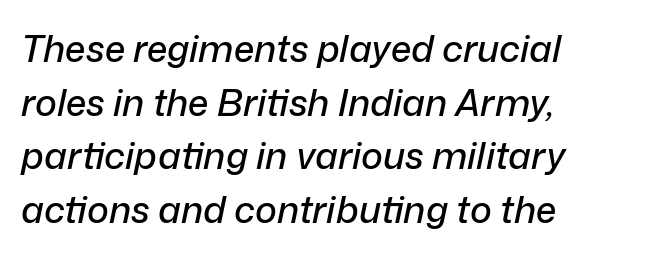
Q: Is the text italic (slanted)? A: Yes, it leans right by about 12 degrees.
Q: Is the text underlined? A: No.
Q: How is the paragraph aligned? A: Left-aligned.
Q: Is the spacing between letters normal or unusually wide? A: Normal.
Q: Is the spacing between lines tight, normal or loose? A: Normal.
Q: Width (condensed, normal, or wide)? A: Normal.
Q: Stroke contrast? A: Low.
Q: x-height? A: Medium.
Q: Monospaced? A: No.
